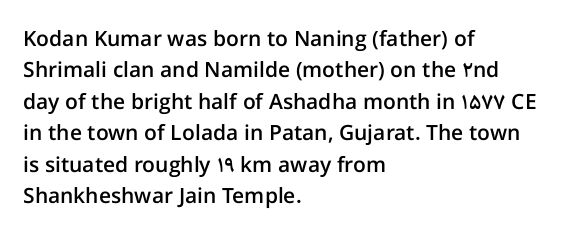
The image shows 21 px text type, upright; set left-aligned, normal line spacing (1.5x), normal letter spacing, not underlined.
